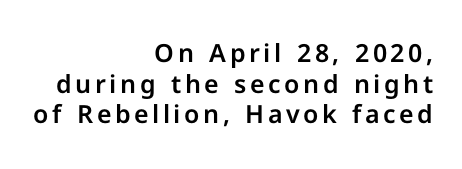
A clean baseline with only descenders dipping below it. The specimen reads as upright at a glance. The typesetter chose a ragged-left arrangement here.
